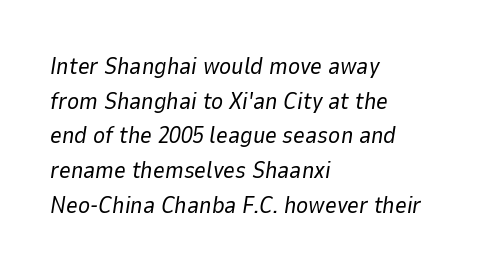
Q: Is the text bold? A: No.
Q: Is the text italic (slanted)? A: Yes, it leans right by about 9 degrees.
Q: Is the text underlined? A: No.
Q: How is the paragraph aligned? A: Left-aligned.
Q: Is the spacing between letters normal or unusually wide? A: Normal.
Q: Is the spacing between lines tight, normal or loose? A: Normal.
